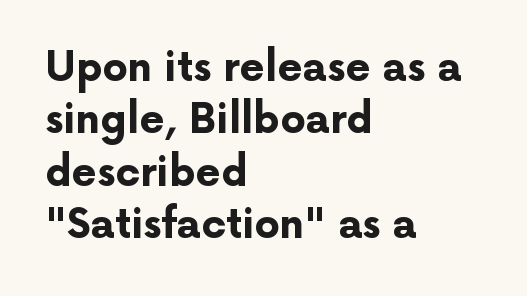
What kind of face is this? One without serifs — a sans. The strip under each line holds only bare page. The typesetter chose a ragged-right arrangement here. You could call the tracking neutral — neither tight nor loose. Ordinary non-slanted type is in use. Emphasis by weight is at full strength: bold.
